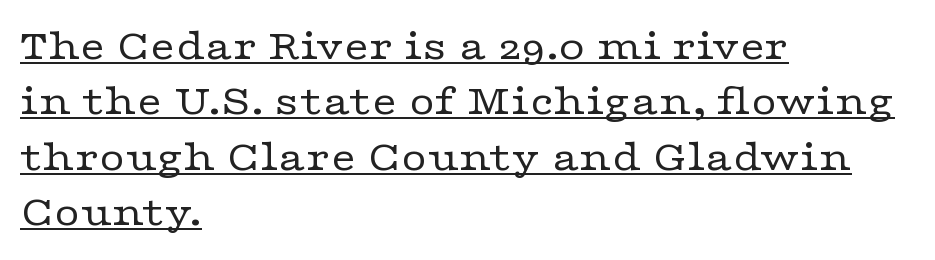
Letterform terminals end in serifs throughout the passage. Every stem runs plumb, perpendicular to the baseline. Interline gaps are of average width in this sample. These lines keep a tight, regular rhythm from letter to letter. The words here are underlined. The weight tops out at a normal text grade.
